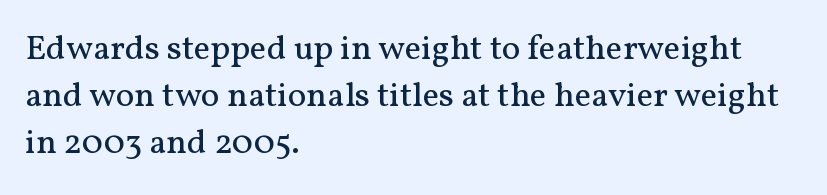
Q: Is the text bold? A: No.
Q: Is the text italic (slanted)? A: No, it is upright.
Q: Is the typeface a serif or a sans-serif typeface? A: Serif.
Q: Is the text underlined? A: No.
Q: How is the paragraph aligned? A: Left-aligned.
Q: Is the spacing between letters normal or unusually wide? A: Normal.
Q: Is the spacing between lines tight, normal or loose? A: Normal.
Q: Width (condensed, normal, or wide)? A: Normal.
Q: Stroke contrast? A: Medium.
Q: x-height? A: Medium.
Q: Monospaced? A: No.
